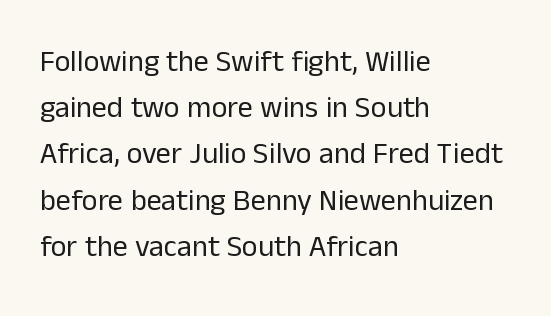
The image shows 30 px regular-weight sans-serif type, upright; set left-aligned, normal line spacing (1.54x), normal letter spacing, not underlined; low stroke contrast and a medium x-height.
